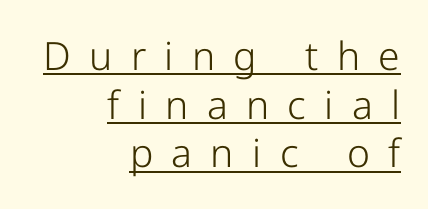
Q: Is the text bold? A: No.
Q: Is the text italic (slanted)? A: No, it is upright.
Q: Is the typeface a serif or a sans-serif typeface? A: Sans-serif.
Q: Is the text underlined? A: Yes.
Q: How is the paragraph aligned? A: Right-aligned.
Q: Is the spacing between letters normal or unusually wide? A: Unusually wide.
Q: Is the spacing between lines tight, normal or loose? A: Normal.
Q: Width (condensed, normal, or wide)? A: Normal.
Q: Stroke contrast? A: Low.
Q: x-height? A: Medium.
Q: Monospaced? A: No.
